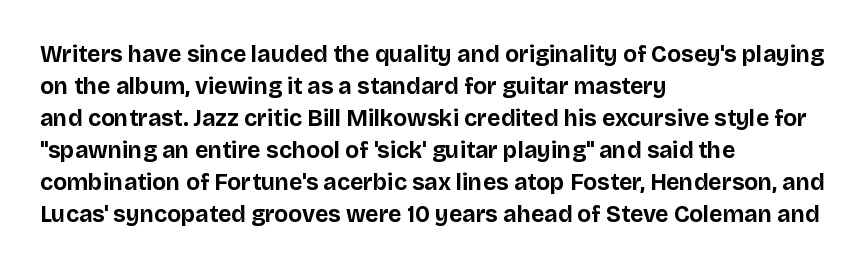
Q: Is the text bold? A: Yes.
Q: Is the text italic (slanted)? A: No, it is upright.
Q: Is the text underlined? A: No.
Q: How is the paragraph aligned? A: Left-aligned.
Q: Is the spacing between letters normal or unusually wide? A: Normal.
Q: Is the spacing between lines tight, normal or loose? A: Normal.
